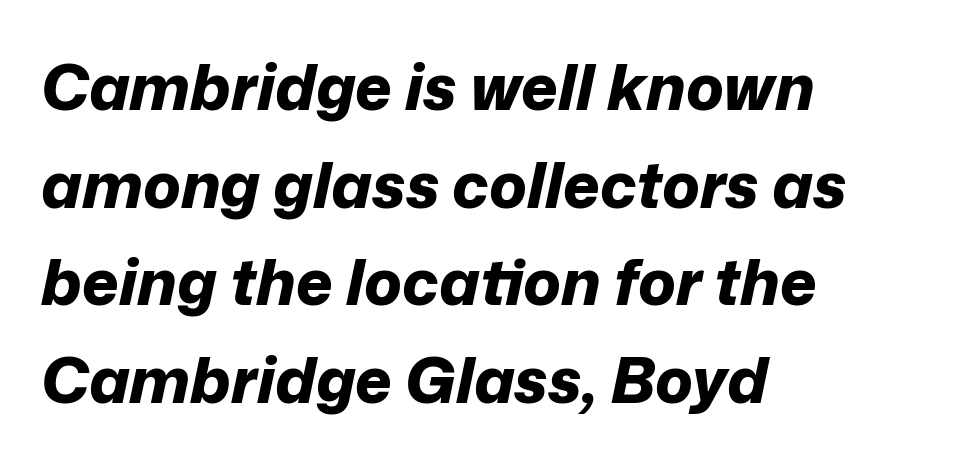
Q: Is the text bold? A: Yes.
Q: Is the text italic (slanted)? A: Yes, it leans right by about 12 degrees.
Q: Is the text underlined? A: No.
Q: How is the paragraph aligned? A: Left-aligned.
Q: Is the spacing between letters normal or unusually wide? A: Normal.
Q: Is the spacing between lines tight, normal or loose? A: Normal.
Q: Width (condensed, normal, or wide)? A: Normal.
Q: Stroke contrast? A: Low.
Q: x-height? A: Medium.
Q: Monospaced? A: No.
